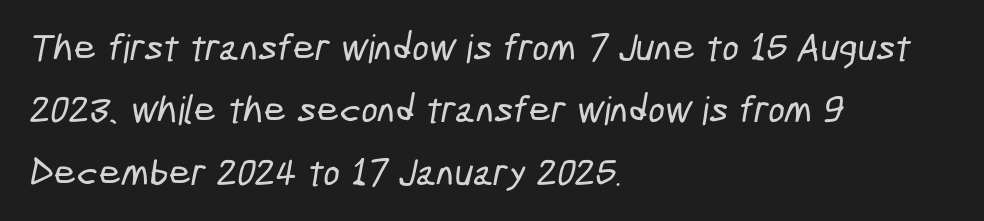
Q: Is the typeface a serif or a sans-serif typeface? A: Sans-serif.
Q: Is the text underlined? A: No.
Q: How is the paragraph aligned? A: Left-aligned.
Q: Is the spacing between letters normal or unusually wide? A: Normal.
Q: Is the spacing between lines tight, normal or loose? A: Normal.
Q: Width (condensed, normal, or wide)? A: Condensed.
Q: Stroke contrast? A: Low.
Q: x-height? A: Medium.
Q: Monospaced? A: No.
